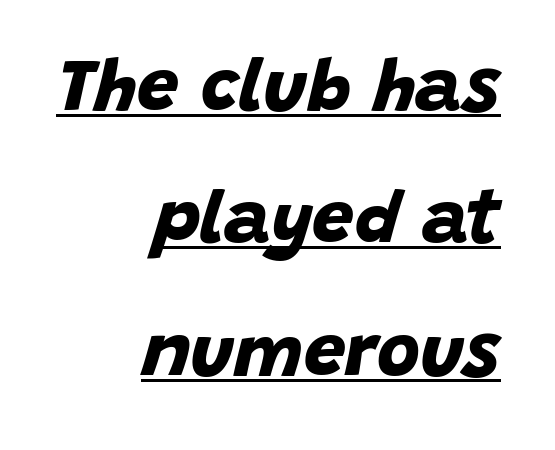
The image shows 74 px bold sans-serif type; set right-aligned, line spacing 1.79x, normal letter spacing, underlined; low stroke contrast and a large x-height.
